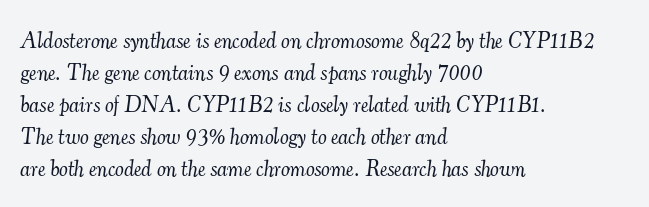
The image shows 22 px text type, italic (leaning right); set left-aligned, normal line spacing (1.46x), normal letter spacing, not underlined.
